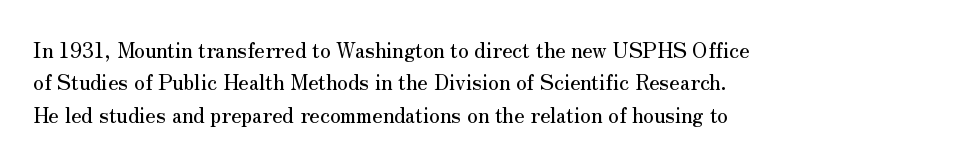
Glyph-to-glyph distance matches everyday printed text. Upright lettering throughout. Notice how descenders clear the ascenders below comfortably — that's standard leading. The strip under each line holds only bare page. Layout note: lines flush left.
